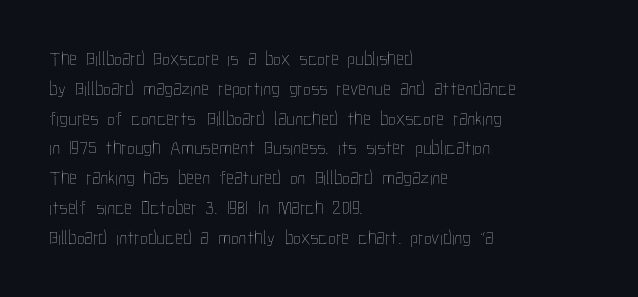
Rule under the text: the space is simply empty. Upright lettering throughout. This rendering leaves character spacing at its baseline value. If you drew a ruler down the left edge, every line would touch it. Is there much room between lines? A standard amount, neither cramped nor airy. This reads as an unemphasized weight, regular at the heaviest.
